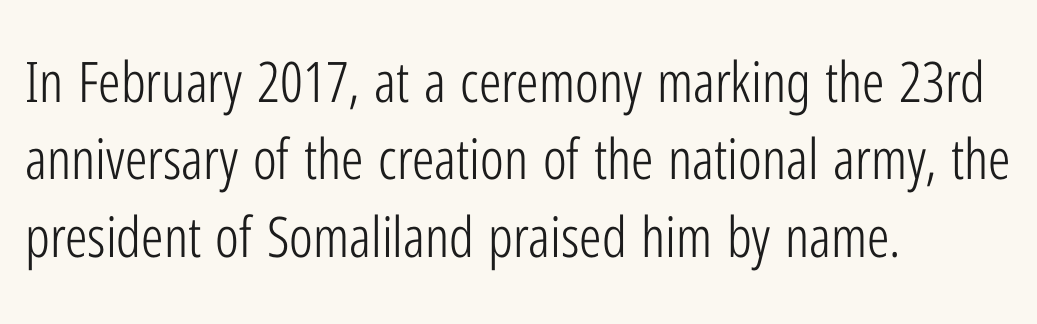
Q: Is the text bold? A: No.
Q: Is the text italic (slanted)? A: No, it is upright.
Q: Is the typeface a serif or a sans-serif typeface? A: Sans-serif.
Q: Is the text underlined? A: No.
Q: How is the paragraph aligned? A: Left-aligned.
Q: Is the spacing between letters normal or unusually wide? A: Normal.
Q: Is the spacing between lines tight, normal or loose? A: Normal.
Q: Width (condensed, normal, or wide)? A: Condensed.
Q: Stroke contrast? A: Low.
Q: x-height? A: Medium.
Q: Monospaced? A: No.
